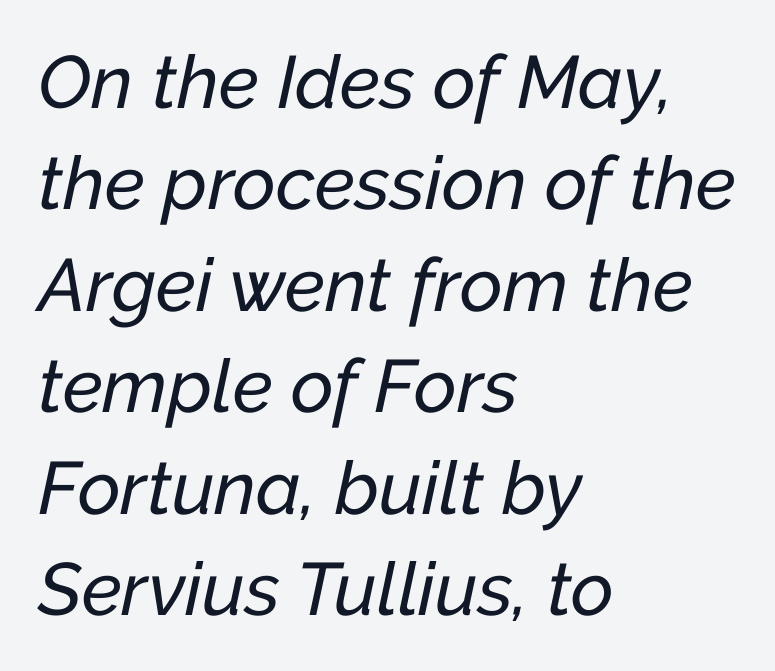
The face used here is proportionally spaced, like ordinary book or web type. The space between consecutive lines is moderate. Spacing between characters is what you'd get straight out of the box. Italic: yes, the glyphs are oblique. These lines are set flush left with a ragged right edge. Rule under the text: the space is simply empty.
